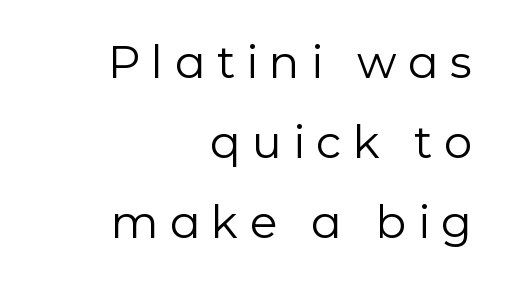
Layout note: lines flush right. Underline: absent. Words appear elongated and porous because spacing is wide. It's the straight-up-and-down kind of type. Stems here are at most as thick as an everyday book face. The passage shown is typeset with a sans-serif family.
